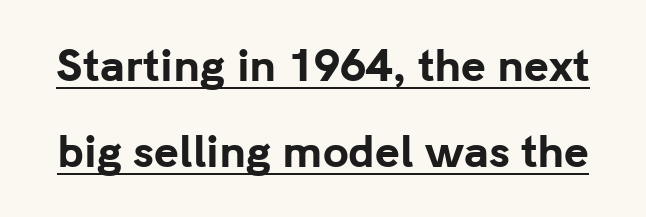
The image shows 42 px bold sans-serif type, upright; set loose line spacing (2.04x), normal letter spacing, underlined; low stroke contrast and a medium x-height.
